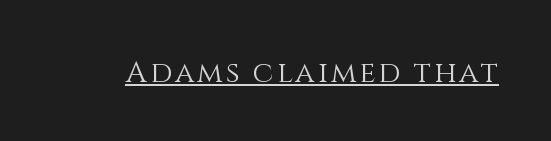
{"italic": "no", "bold": "no", "weight": "light", "width": "normal", "stroke_contrast": "medium", "x_height": "large", "monospaced": "no", "underline": "yes", "glyph_px": 29}
